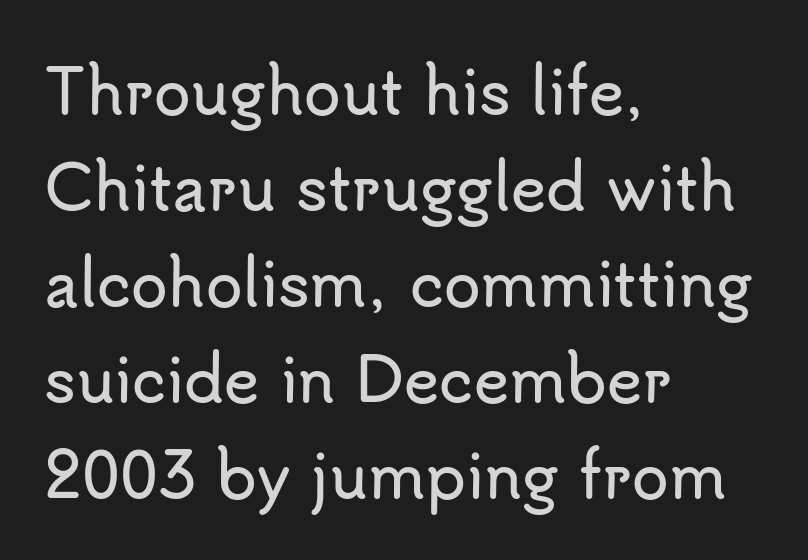
{"serif": "no", "italic": "no", "width": "normal", "stroke_contrast": "low", "x_height": "small", "monospaced": "no", "underline": "no", "align": "left", "line_spacing": "normal", "line_spacing_ratio": 1.6, "letter_spacing": "normal", "letter_spacing_em": 0.0, "glyph_px": 60}
